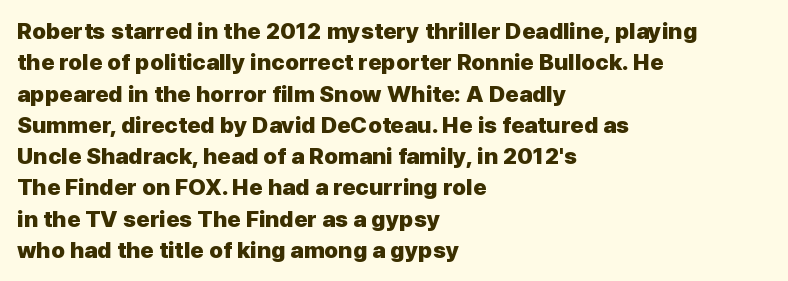
{"italic": "no", "bold": "yes", "underline": "no", "align": "left", "line_spacing": "normal", "line_spacing_ratio": 1.36, "letter_spacing": "normal", "letter_spacing_em": 0.0, "glyph_px": 23}
